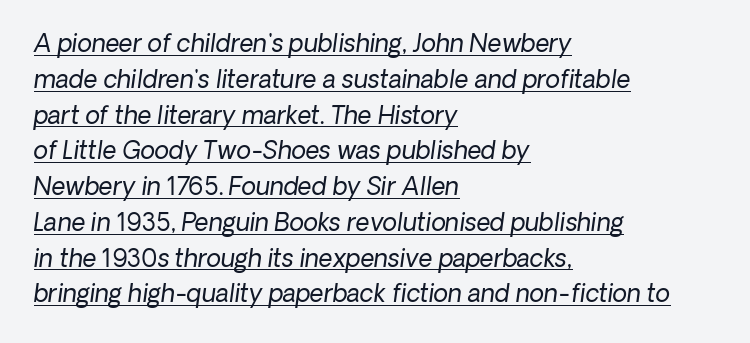
Q: Is the text bold? A: No.
Q: Is the text italic (slanted)? A: Yes, it leans right by about 8 degrees.
Q: Is the text underlined? A: Yes.
Q: How is the paragraph aligned? A: Left-aligned.
Q: Is the spacing between letters normal or unusually wide? A: Normal.
Q: Is the spacing between lines tight, normal or loose? A: Normal.
